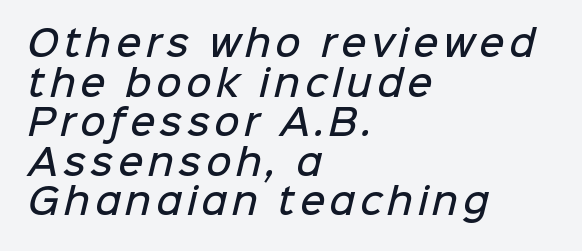
The image shows 35 px semibold sans-serif type; set left-aligned, tight line spacing (1.13x), not underlined; low stroke contrast and a medium x-height.
